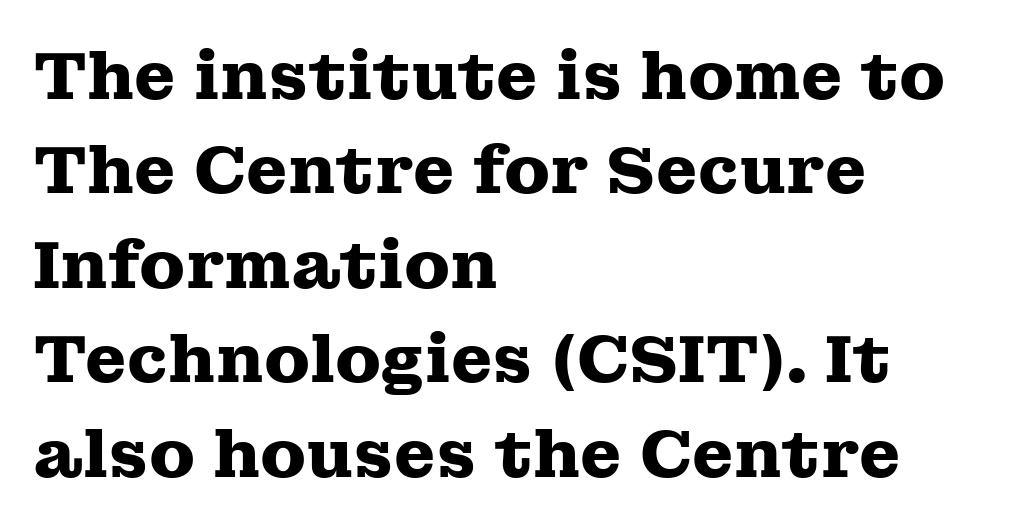
Does the copy run flush right? No — it runs flush left. The type family on display is of the serif kind. Vertical strokes here are truly vertical. The line texture is even and compact thanks to regular tracking. Varying glyph widths throughout — classic text-font behaviour.
